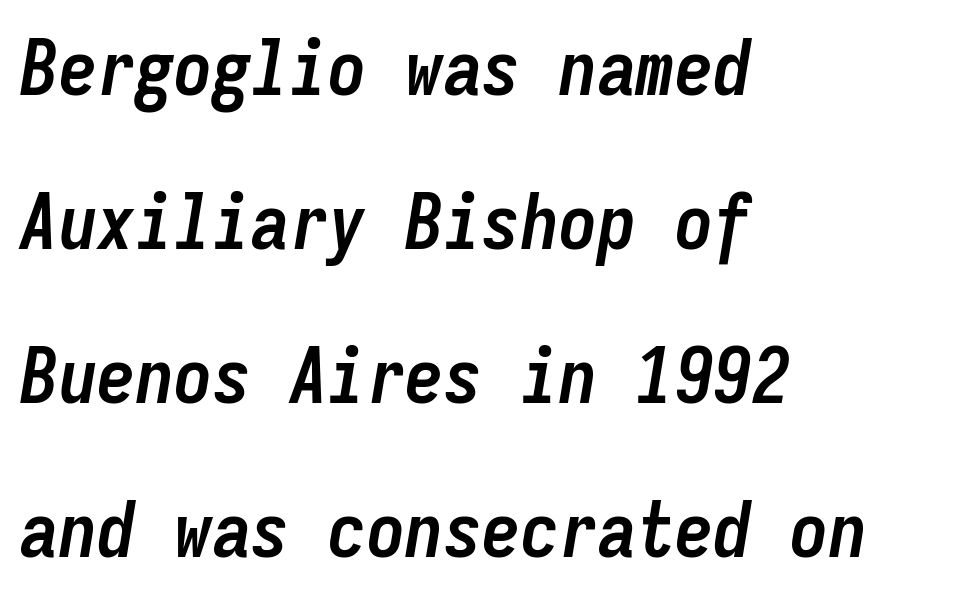
Q: Is the text bold? A: Yes.
Q: Is the text italic (slanted)? A: Yes, it leans right by about 9 degrees.
Q: Is the text underlined? A: No.
Q: How is the paragraph aligned? A: Left-aligned.
Q: Is the spacing between letters normal or unusually wide? A: Normal.
Q: Is the spacing between lines tight, normal or loose? A: Loose.
Q: Width (condensed, normal, or wide)? A: Condensed.
Q: Stroke contrast? A: Low.
Q: x-height? A: Medium.
Q: Monospaced? A: Yes.
